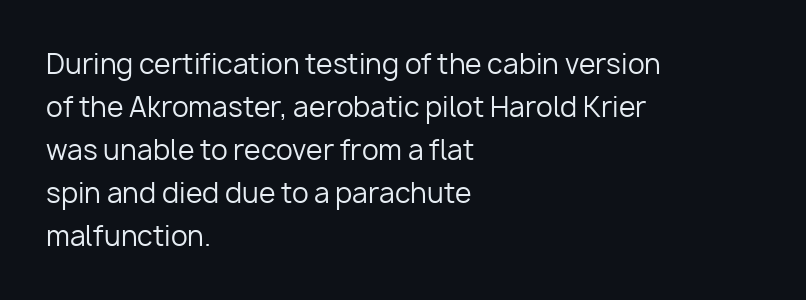
Line beginnings align vertically; line endings do not. Quick note: not italic, upright. No chunkiness to these letters — they're not bold. Default kerning and tracking; the words read as compact shapes.
